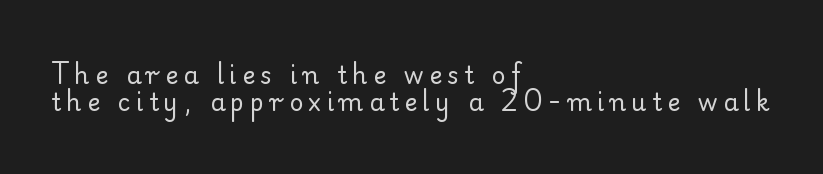
Q: Is the text bold? A: No.
Q: Is the text italic (slanted)? A: No, it is upright.
Q: Is the text underlined? A: No.
Q: How is the paragraph aligned? A: Left-aligned.
Q: Is the spacing between letters normal or unusually wide? A: Unusually wide.
Q: Is the spacing between lines tight, normal or loose? A: Tight.
